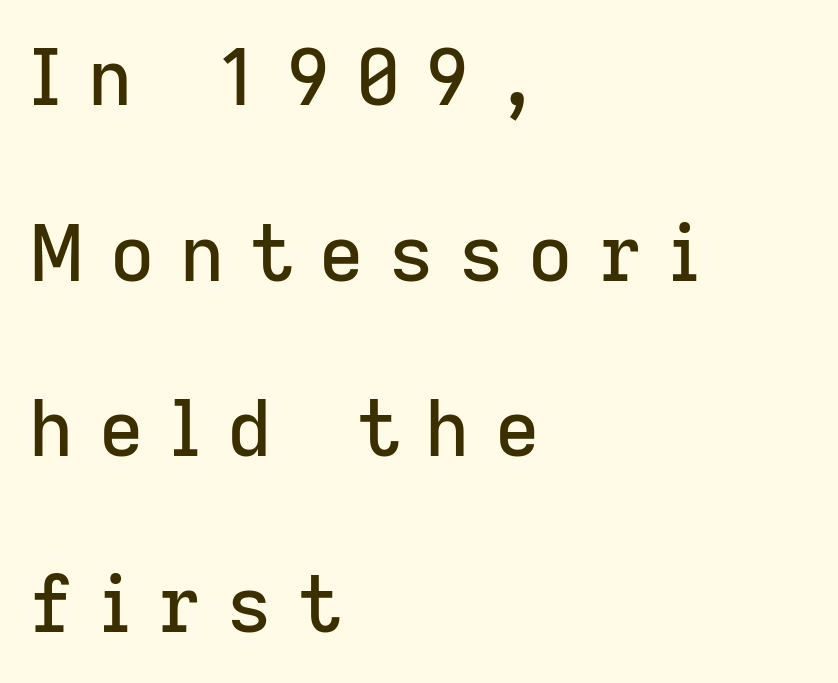
The image shows 77 px sans-serif type, upright; set left-aligned, loose line spacing (2.28x), unusually wide letter spacing (+0.33 em), not underlined; low stroke contrast and a medium x-height.
